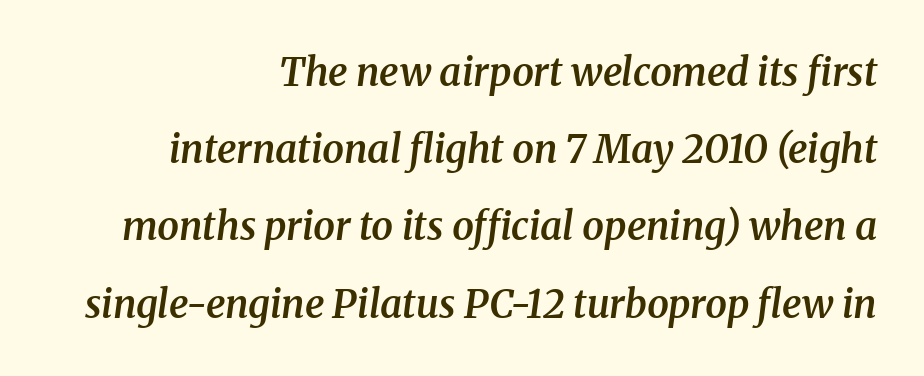
Designer's note — italics engaged. The paragraph shown leans on its right margin. Honestly, there is no underline to notice here at all. Successive baselines arrive slowly, with a big drop between each.
